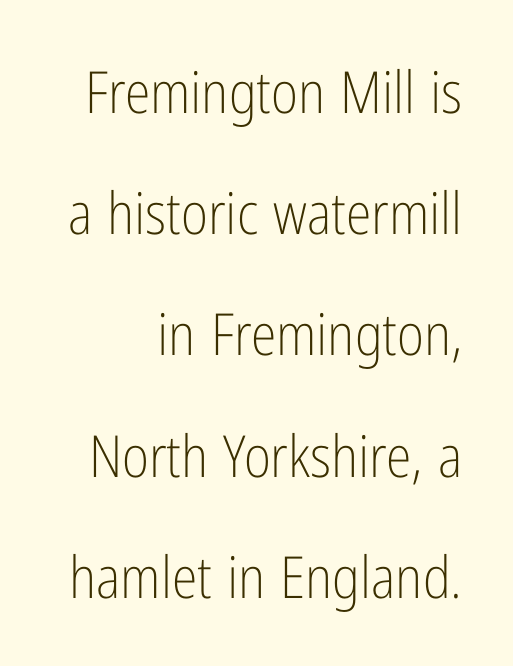
Italic? Not at all — the glyphs are vertical. A quiet, ordinary-to-light weight characterises the typeface. Varying glyph widths throughout — classic text-font behaviour. Regarding leading, the lines here are spaced well apart.
